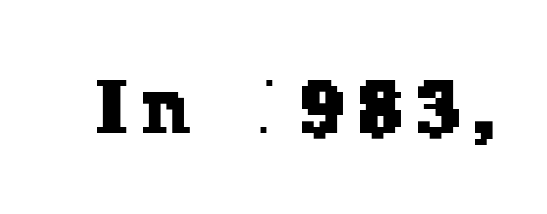
The image shows 76 px serif type; set unusually wide letter spacing (+0.22 em), not underlined; low stroke contrast and a medium x-height.
